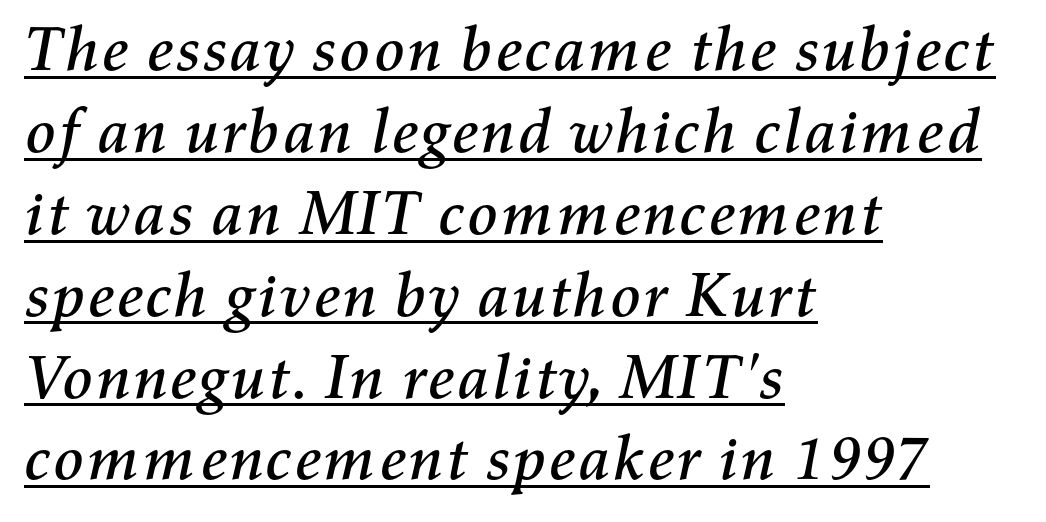
The passage shown stacks its lines at a standard gap. Spacing verdict: proportional, widths tailored to each character. The gaps between neighbouring characters are ordinary and unremarkable. The specimen includes a rule beneath the text block's lines. Slant detected: the letters are inclined. Where is the straight margin? On the left.
